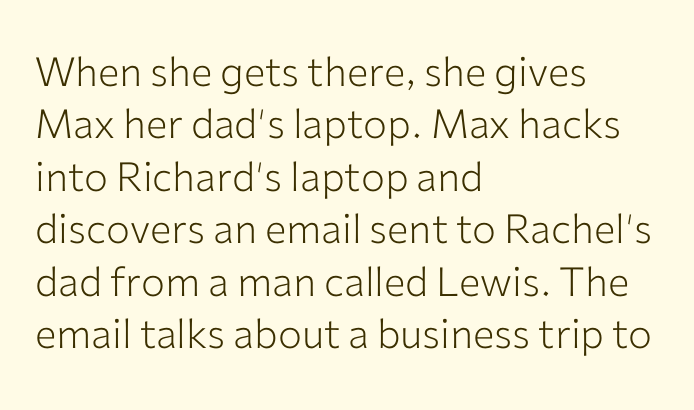
Q: Is the text bold? A: No.
Q: Is the text italic (slanted)? A: No, it is upright.
Q: Is the typeface a serif or a sans-serif typeface? A: Sans-serif.
Q: Is the text underlined? A: No.
Q: How is the paragraph aligned? A: Left-aligned.
Q: Is the spacing between letters normal or unusually wide? A: Normal.
Q: Is the spacing between lines tight, normal or loose? A: Normal.
Q: Width (condensed, normal, or wide)? A: Normal.
Q: Stroke contrast? A: Low.
Q: x-height? A: Medium.
Q: Monospaced? A: No.
